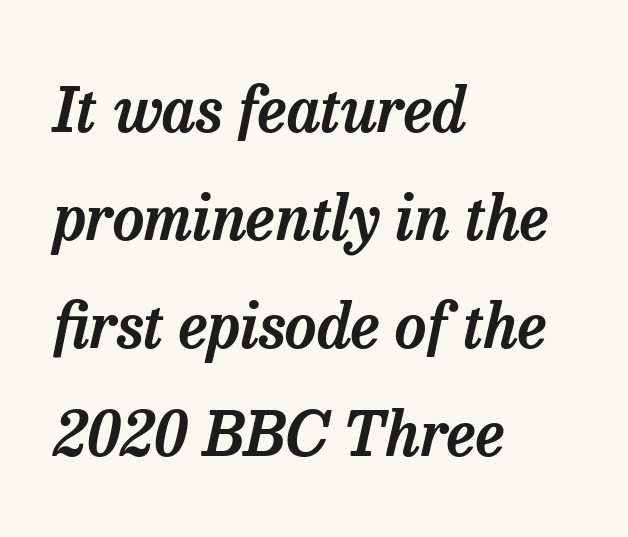
Here the designer chose a conventional face with non-uniform glyph widths. When letters slant like this, we call the style italic. Observe the ordinary spacing: letters are neighbours, not strangers. The typeface chosen for these lines features serifs. Line starts are locked; line ends wander.
